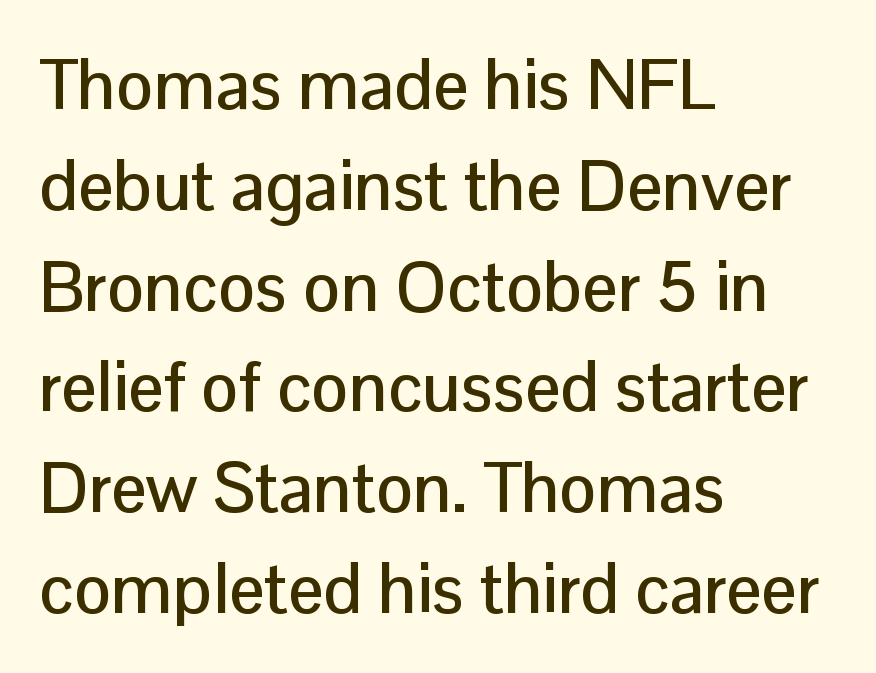
Q: Is the text italic (slanted)? A: No, it is upright.
Q: Is the typeface a serif or a sans-serif typeface? A: Sans-serif.
Q: Is the text underlined? A: No.
Q: How is the paragraph aligned? A: Left-aligned.
Q: Is the spacing between letters normal or unusually wide? A: Normal.
Q: Is the spacing between lines tight, normal or loose? A: Normal.
Q: Width (condensed, normal, or wide)? A: Normal.
Q: Stroke contrast? A: Low.
Q: x-height? A: Medium.
Q: Monospaced? A: No.
